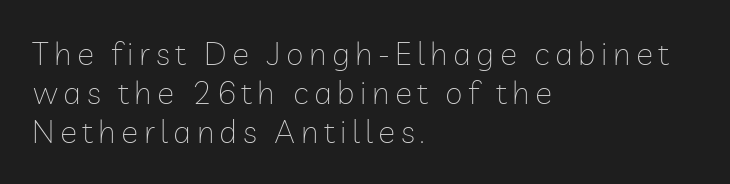
{"serif": "no", "italic": "no", "bold": "no", "weight": "thin", "width": "normal", "stroke_contrast": "low", "x_height": "medium", "monospaced": "no", "underline": "no", "align": "left", "line_spacing_ratio": 1.22, "glyph_px": 32}
